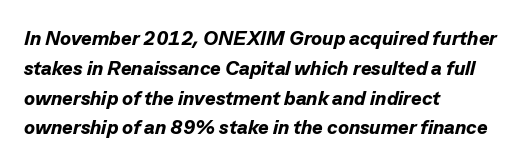
Q: Is the text bold? A: Yes.
Q: Is the text italic (slanted)? A: Yes, it leans right by about 13 degrees.
Q: Is the text underlined? A: No.
Q: How is the paragraph aligned? A: Left-aligned.
Q: Is the spacing between letters normal or unusually wide? A: Normal.
Q: Is the spacing between lines tight, normal or loose? A: Normal.
